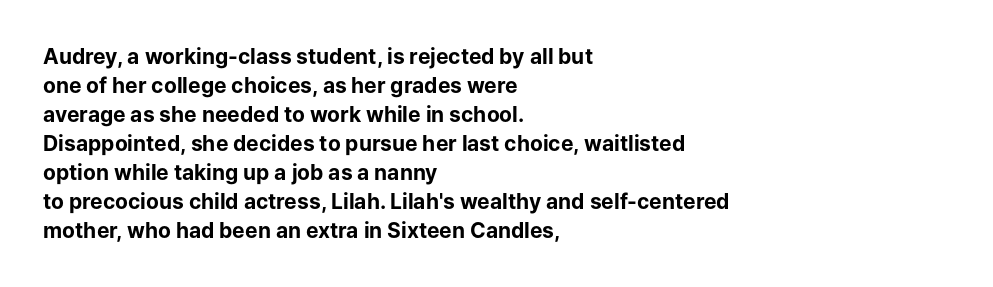
Q: Is the text bold? A: Yes.
Q: Is the text italic (slanted)? A: No, it is upright.
Q: Is the text underlined? A: No.
Q: How is the paragraph aligned? A: Left-aligned.
Q: Is the spacing between letters normal or unusually wide? A: Normal.
Q: Is the spacing between lines tight, normal or loose? A: Normal.
